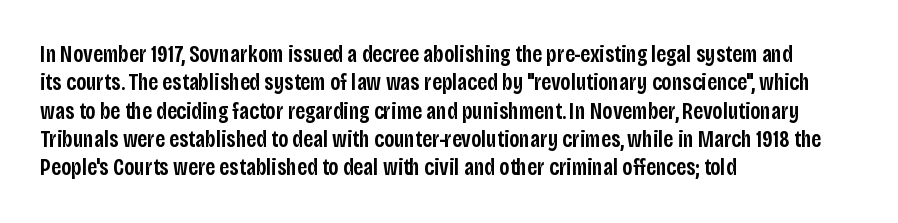
Q: Is the text bold? A: Semi-bold.
Q: Is the text italic (slanted)? A: No, it is upright.
Q: Is the text underlined? A: No.
Q: How is the paragraph aligned? A: Left-aligned.
Q: Is the spacing between letters normal or unusually wide? A: Normal.
